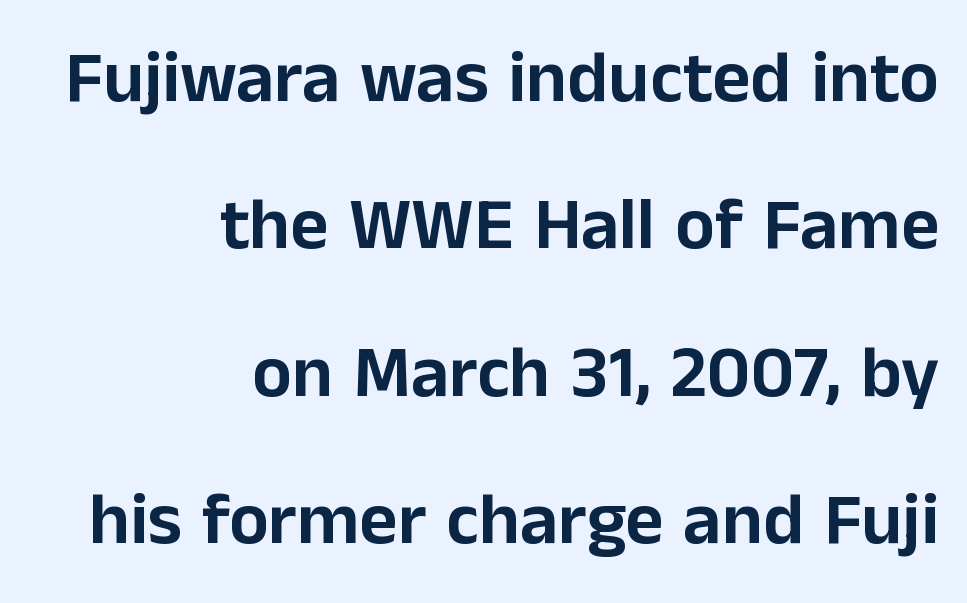
The image shows 74 px sans-serif type, upright; set right-aligned, loose line spacing (1.99x), normal letter spacing, not underlined; low stroke contrast and a medium x-height.
